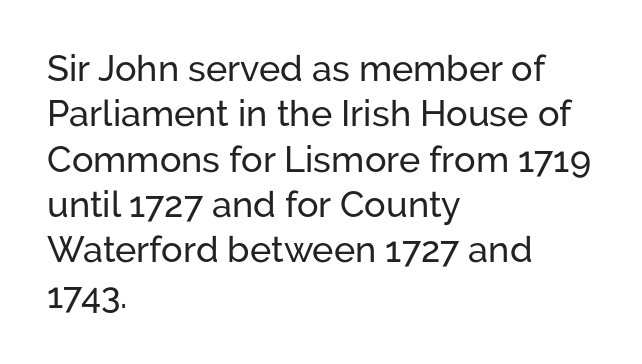
{"serif": "no", "italic": "no", "width": "normal", "stroke_contrast": "low", "x_height": "medium", "monospaced": "no", "underline": "no", "align": "left", "line_spacing": "normal", "line_spacing_ratio": 1.26, "letter_spacing": "normal", "letter_spacing_em": 0.0, "glyph_px": 36}
